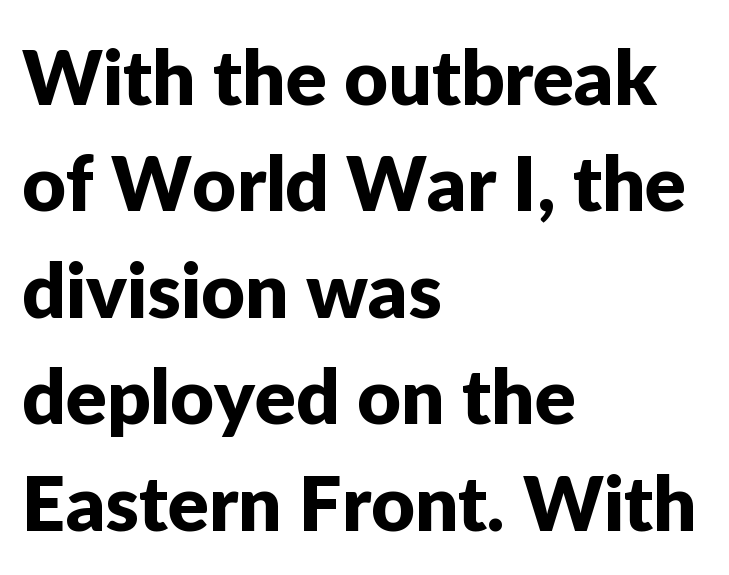
{"serif": "no", "italic": "no", "width": "normal", "stroke_contrast": "low", "x_height": "medium", "monospaced": "no", "underline": "no", "align": "left", "line_spacing": "normal", "line_spacing_ratio": 1.4, "letter_spacing": "normal", "letter_spacing_em": 0.0, "glyph_px": 76}
